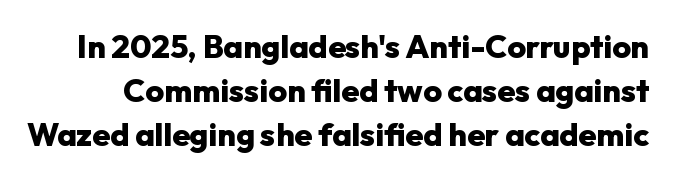
Notice how the stems are strictly vertical — no italics here. The line texture is even and compact thanks to regular tracking. The face used here has the dense, thick strokes of a bold. Type style note: lacks serifs. This sample keeps an unexceptional amount of space between lines.
